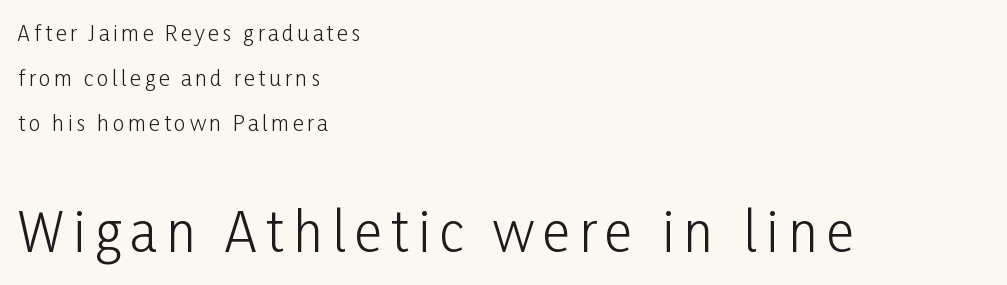
{"serif": "no", "italic": "no", "bold": "no", "weight": "light", "width": "condensed", "stroke_contrast": "low", "x_height": "medium", "monospaced": "no", "underline": "no", "align": "left", "line_spacing": "loose", "line_spacing_ratio": 2.14, "larger_block": "second", "size_ratio": 2.52, "glyph_px": 53}
